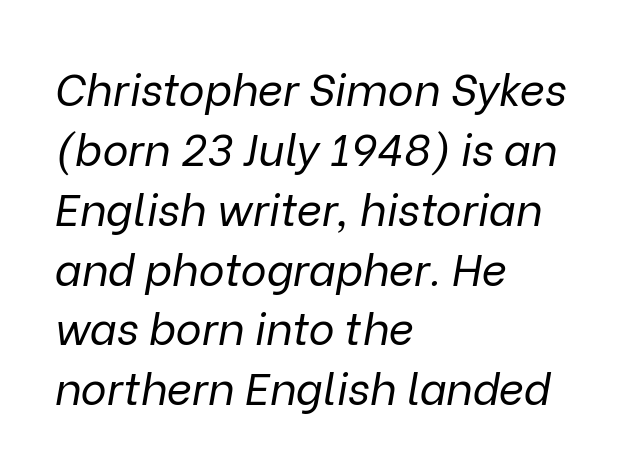
The image shows 44 px regular-weight type, italic (leaning right); set left-aligned, normal line spacing (1.36x), normal letter spacing, not underlined; low stroke contrast and a medium x-height.
